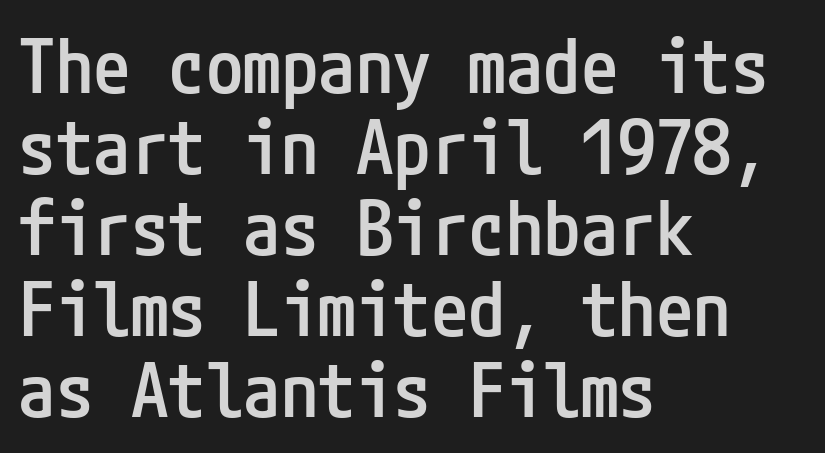
The image shows 75 px semibold, condensed sans-serif type, upright; set left-aligned, tight line spacing (1.08x), normal letter spacing, not underlined; low stroke contrast and a medium x-height.
